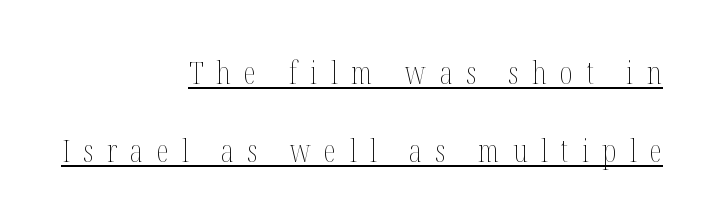
This sample uses an upright cut, with every glyph sitting square on the baseline. Line spacing here is loose. Is the letter spacing exaggerated? Yes — the characters are pushed far apart. Heft: none added — not bold. Horizontal alignment here is rightward, an uncommon choice for prose.
